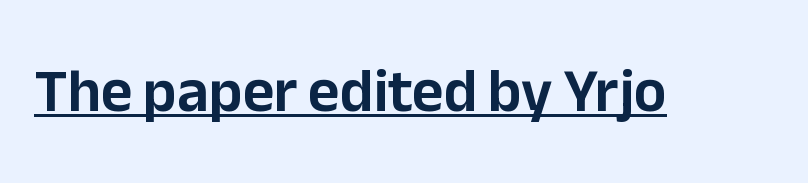
A typesetter would call this zero additional tracking. Ordinary non-slanted type is in use. You can see a thin bar hugging the bottom of the glyphs. This sample has the flowing, uneven cadence of proportional lettering.
